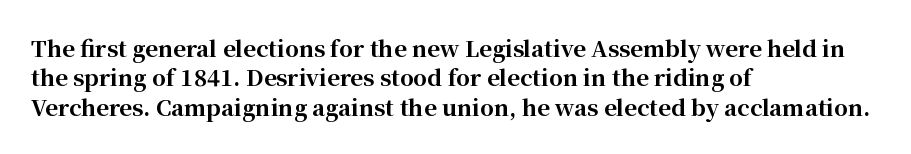
Q: Is the text bold? A: Yes.
Q: Is the text italic (slanted)? A: No, it is upright.
Q: Is the text underlined? A: No.
Q: How is the paragraph aligned? A: Left-aligned.
Q: Is the spacing between letters normal or unusually wide? A: Normal.
Q: Is the spacing between lines tight, normal or loose? A: Normal.
